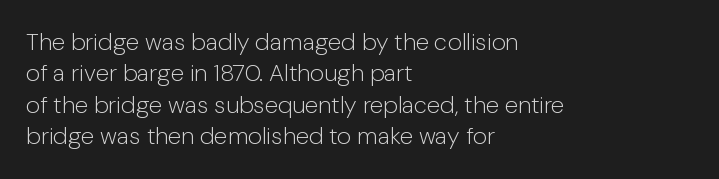
Q: Is the text bold? A: No.
Q: Is the text italic (slanted)? A: No, it is upright.
Q: Is the text underlined? A: No.
Q: How is the paragraph aligned? A: Left-aligned.
Q: Is the spacing between letters normal or unusually wide? A: Normal.
Q: Is the spacing between lines tight, normal or loose? A: Normal.
